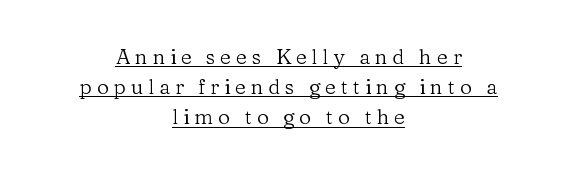
The image shows 21 px text type, upright; set centered, normal line spacing (1.44x), unusually wide letter spacing (+0.23 em), underlined.
